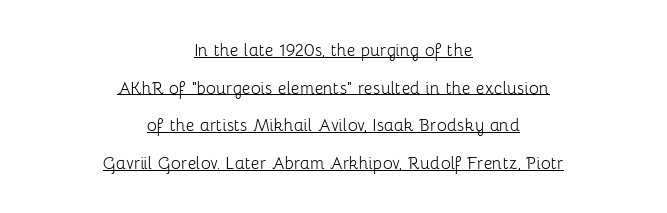
Q: Is the text bold? A: No.
Q: Is the text italic (slanted)? A: No, it is upright.
Q: Is the text underlined? A: Yes.
Q: How is the paragraph aligned? A: Centered.
Q: Is the spacing between letters normal or unusually wide? A: Normal.
